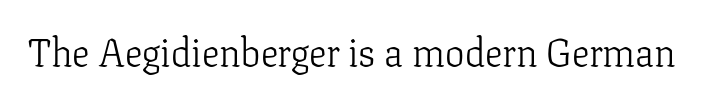
The image shows 39 px light serif type, upright; set normal letter spacing, not underlined; low stroke contrast and a medium x-height.
